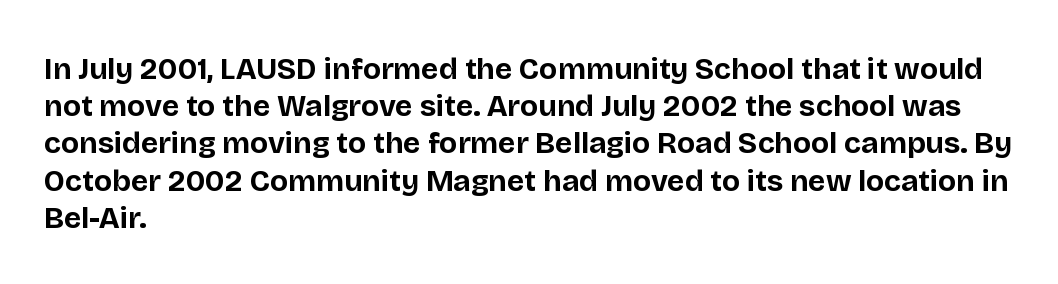
{"serif": "no", "italic": "no", "bold": "yes", "weight": "bold", "width": "normal", "stroke_contrast": "low", "x_height": "large", "monospaced": "no", "underline": "no", "align": "left", "line_spacing_ratio": 1.24, "letter_spacing": "normal", "letter_spacing_em": 0.0, "glyph_px": 30}
